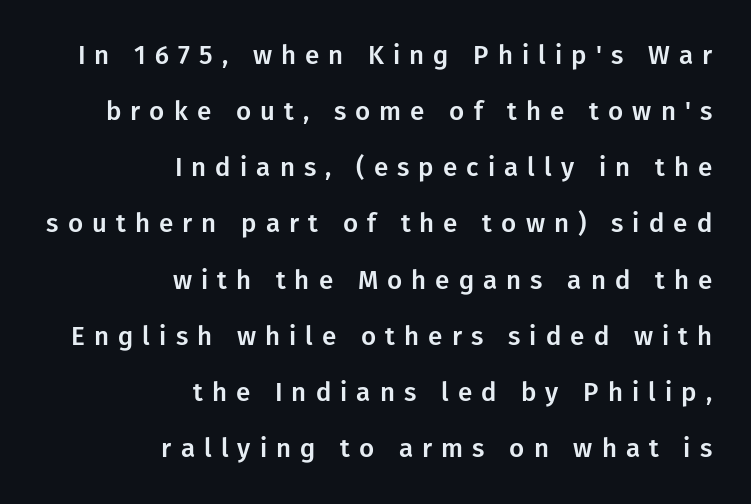
Vertical strokes here are truly vertical. The letters are spread apart with noticeably loose tracking. Anything drawn beneath the words? Only blank space. If you measured baseline to baseline, you'd find a long distance. Line ends are locked; line starts wander.
